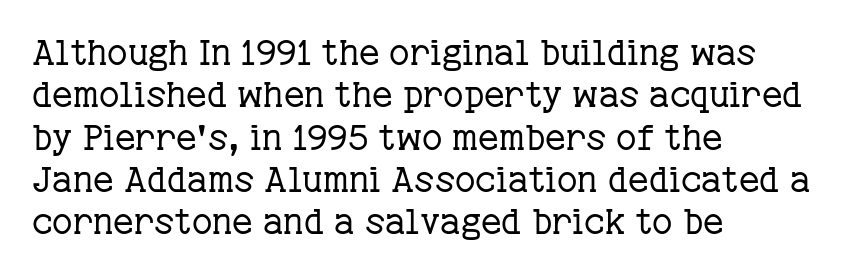
Q: Is the text bold? A: No.
Q: Is the text italic (slanted)? A: No, it is upright.
Q: Is the typeface a serif or a sans-serif typeface? A: Serif.
Q: Is the text underlined? A: No.
Q: How is the paragraph aligned? A: Left-aligned.
Q: Is the spacing between letters normal or unusually wide? A: Normal.
Q: Width (condensed, normal, or wide)? A: Normal.
Q: Stroke contrast? A: Low.
Q: x-height? A: Medium.
Q: Monospaced? A: No.
